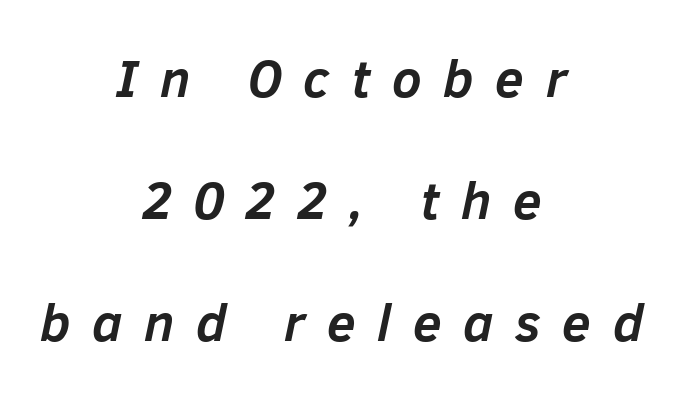
The image shows 52 px semibold type, italic (leaning right); set centered, loose line spacing (2.35x), unusually wide letter spacing (+0.42 em), not underlined; low stroke contrast and a medium x-height.
